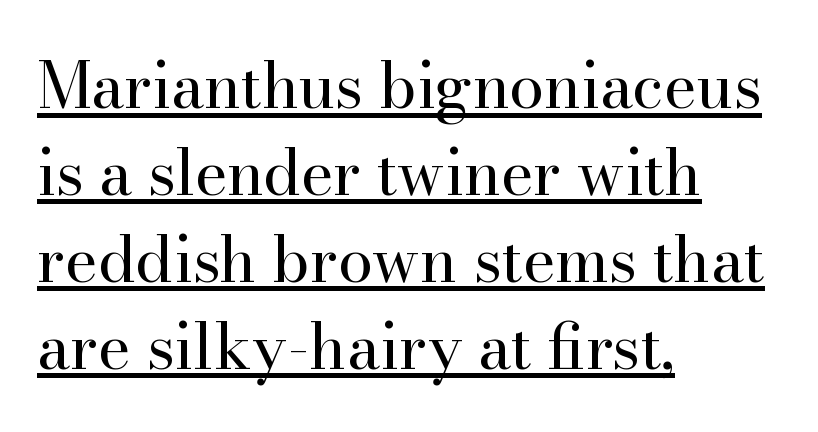
{"serif": "yes", "italic": "no", "bold": "no", "weight": "regular", "width": "normal", "stroke_contrast": "high", "x_height": "small", "monospaced": "no", "underline": "yes", "align": "left", "line_spacing": "normal", "line_spacing_ratio": 1.38, "letter_spacing": "normal", "letter_spacing_em": 0.0, "glyph_px": 63}
